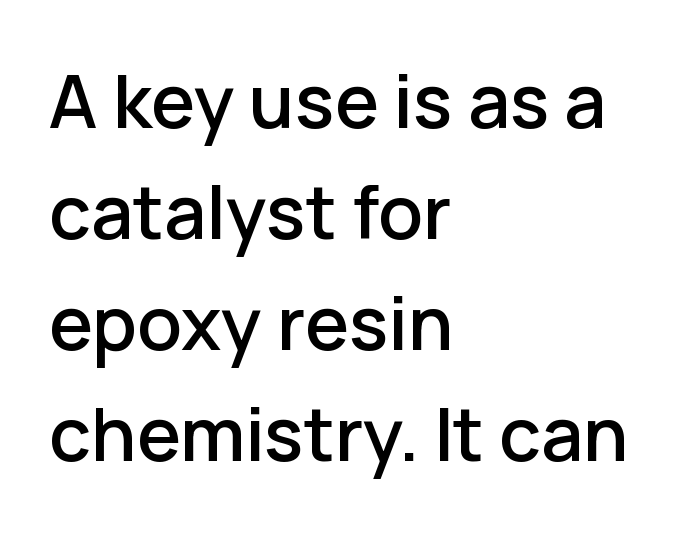
The image shows 74 px sans-serif type, upright; set left-aligned, normal line spacing (1.5x), normal letter spacing, not underlined; low stroke contrast and a medium x-height.
